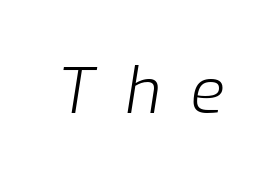
Q: Is the text bold? A: No.
Q: Is the text italic (slanted)? A: Yes, it leans right by about 9 degrees.
Q: Is the text underlined? A: No.
Q: Is the spacing between letters normal or unusually wide? A: Unusually wide.
Q: Width (condensed, normal, or wide)? A: Normal.
Q: Stroke contrast? A: Low.
Q: x-height? A: Medium.
Q: Monospaced? A: No.
